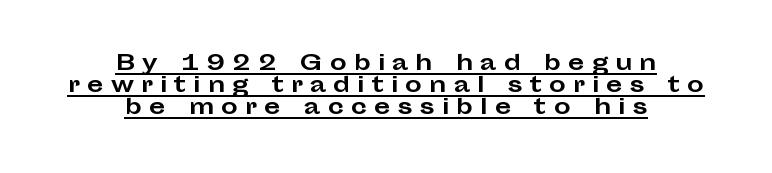
You could barely slide anything between these rows. The whitespace from short lines is split evenly between both sides. Upright lettering throughout. The sample has been set heavy, in full bold. How are the letters spaced? Widely, with obvious added tracking.
